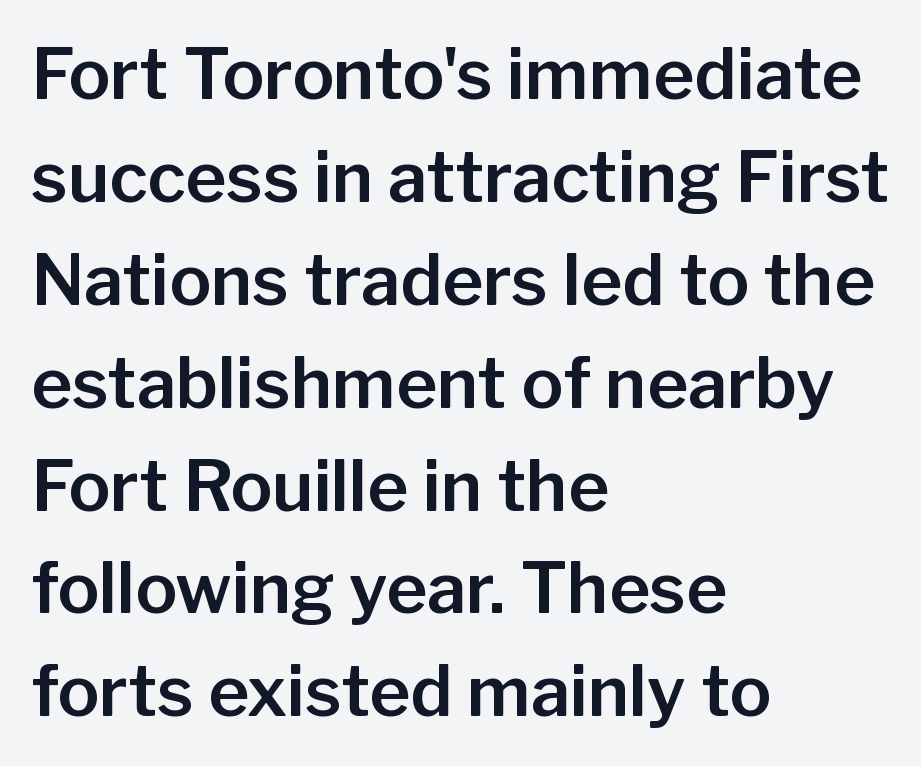
The image shows 70 px sans-serif type, upright; set left-aligned, normal line spacing (1.47x), normal letter spacing, not underlined; low stroke contrast and a medium x-height.
